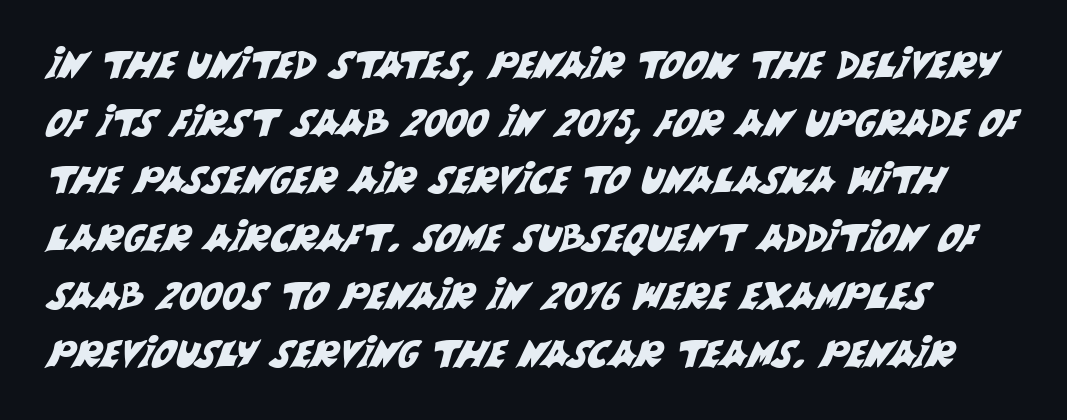
{"serif": "no", "width": "normal", "stroke_contrast": "medium", "x_height": "large", "monospaced": "no", "underline": "no", "line_spacing": "normal", "line_spacing_ratio": 1.56, "letter_spacing": "normal", "letter_spacing_em": 0.0, "glyph_px": 37}
